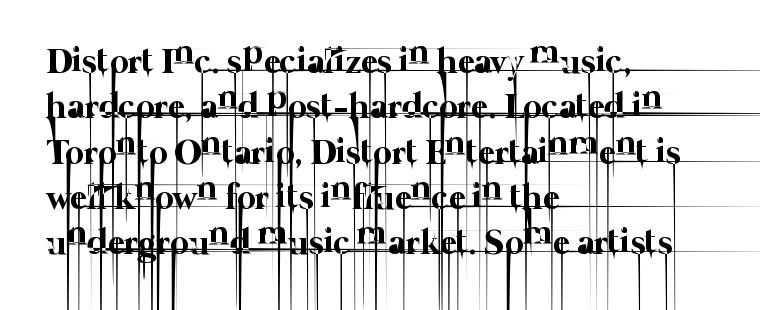
The image shows 36 px thin type; set left-aligned, normal line spacing (1.26x), normal letter spacing, not underlined; low stroke contrast and a medium x-height.
